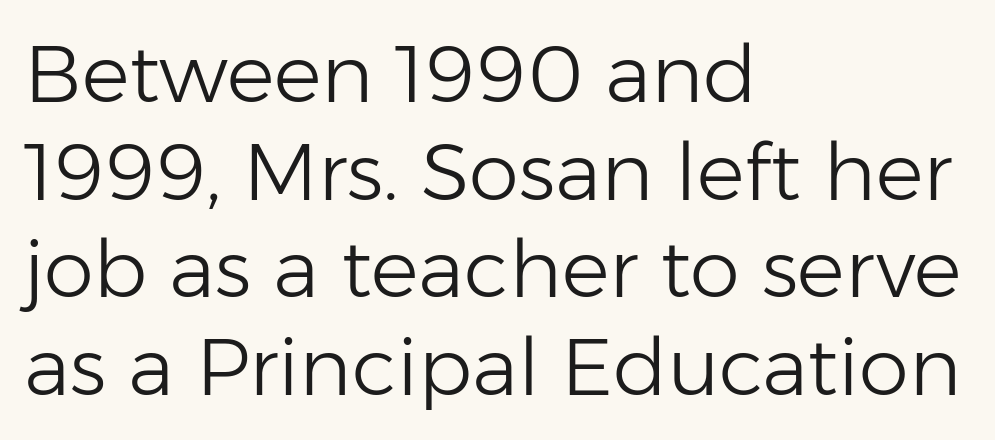
Compared with a typical body face, this is equally light or lighter still. What kind of face is this? One without serifs — a sans. This sample uses an upright cut, with every glyph sitting square on the baseline. Does extra space separate the letters? No, they use regular spacing. Each letter keeps its own natural width here, so spacing adapts to shape. Line starts are locked; line ends wander.
